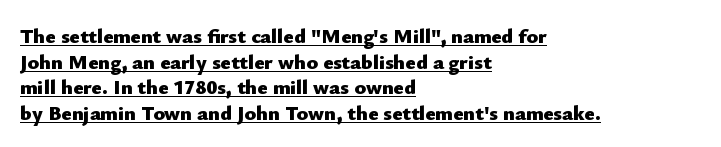
{"italic": "no", "bold": "yes", "underline": "yes", "align": "left", "line_spacing_ratio": 1.22, "letter_spacing": "normal", "letter_spacing_em": 0.0, "glyph_px": 21}
